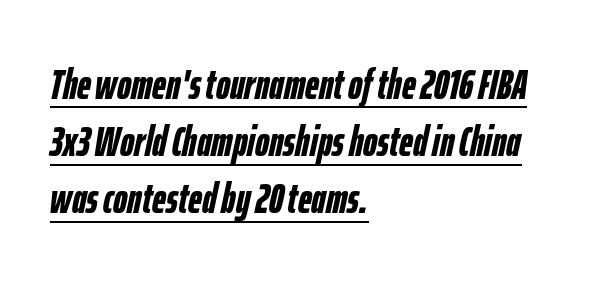
The image shows 43 px semibold, condensed type, italic (leaning right); set left-aligned, normal line spacing (1.33x), normal letter spacing, underlined; low stroke contrast and a medium x-height.
